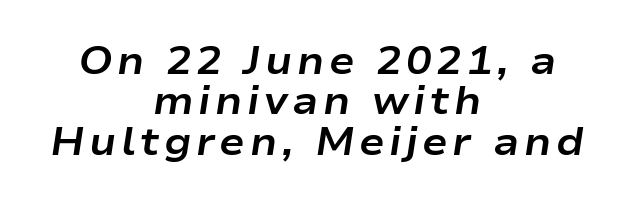
Q: Is the text bold? A: Yes.
Q: Is the text italic (slanted)? A: Yes, it leans right by about 9 degrees.
Q: Is the text underlined? A: No.
Q: How is the paragraph aligned? A: Centered.
Q: Is the spacing between lines tight, normal or loose? A: Tight.
Q: Width (condensed, normal, or wide)? A: Wide.
Q: Stroke contrast? A: Low.
Q: x-height? A: Medium.
Q: Monospaced? A: No.
